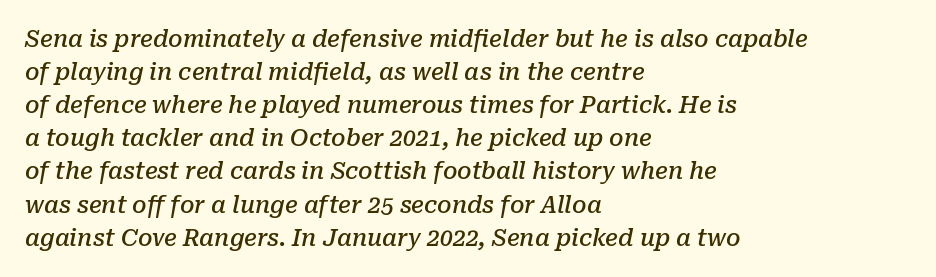
The image shows 23 px text type, italic (leaning right); set left-aligned, normal line spacing (1.44x), normal letter spacing, not underlined.
